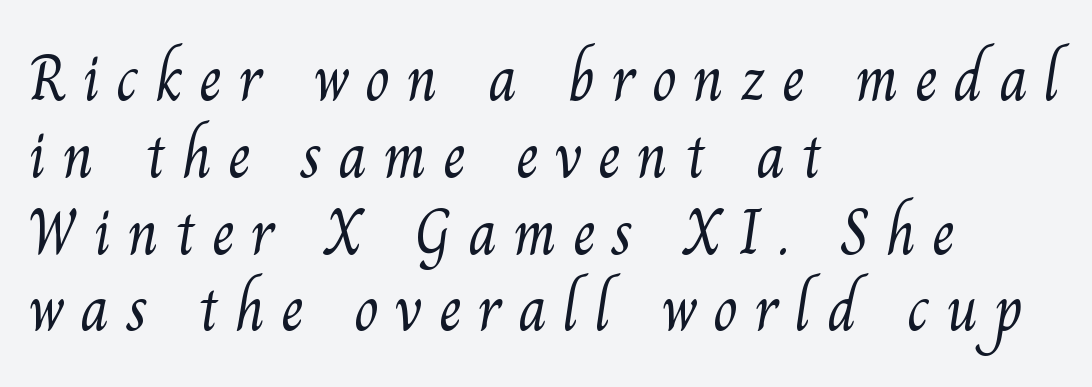
The image shows 64 px light serif type; set left-aligned, line spacing 1.2x, unusually wide letter spacing (+0.25 em), not underlined; medium stroke contrast and a small x-height.
